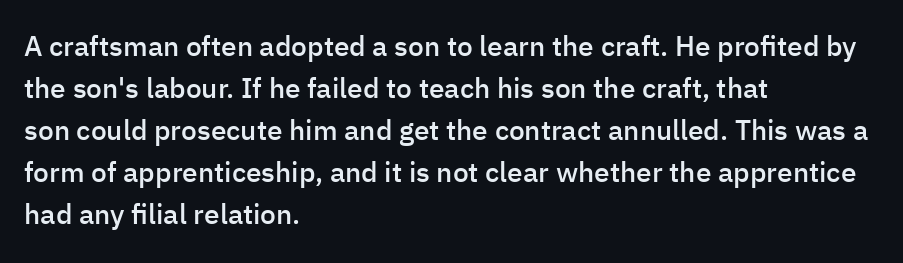
Q: Is the text bold? A: Semi-bold.
Q: Is the text italic (slanted)? A: No, it is upright.
Q: Is the typeface a serif or a sans-serif typeface? A: Sans-serif.
Q: Is the text underlined? A: No.
Q: How is the paragraph aligned? A: Left-aligned.
Q: Is the spacing between letters normal or unusually wide? A: Normal.
Q: Is the spacing between lines tight, normal or loose? A: Normal.
Q: Width (condensed, normal, or wide)? A: Normal.
Q: Stroke contrast? A: Low.
Q: x-height? A: Medium.
Q: Monospaced? A: No.
